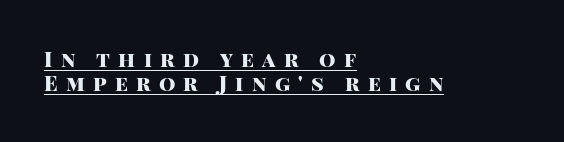
Caption: multi-line text, flush left, ragged right. Typographic density is high because the face is bold. The vertical gap from one line to the next is small. The lettering stays uniformly vertical, giving the passage a roman look. Underline: present. Caption: expanded tracking, letters set apart.
